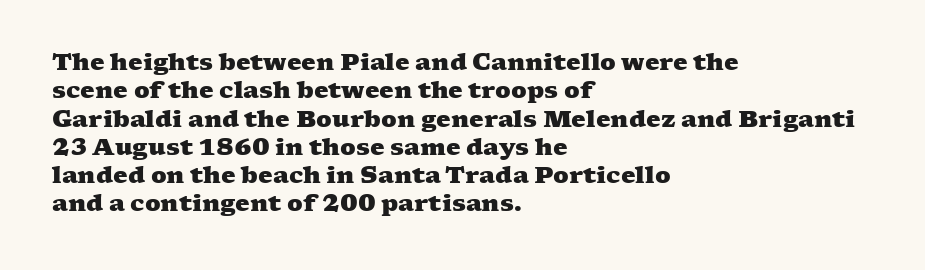
Words appear dense and cohesive because spacing is normal. A classic flush-left, rag-right setting is used for this passage. No word sits above an underline. The sample has been set heavy, in full bold.
